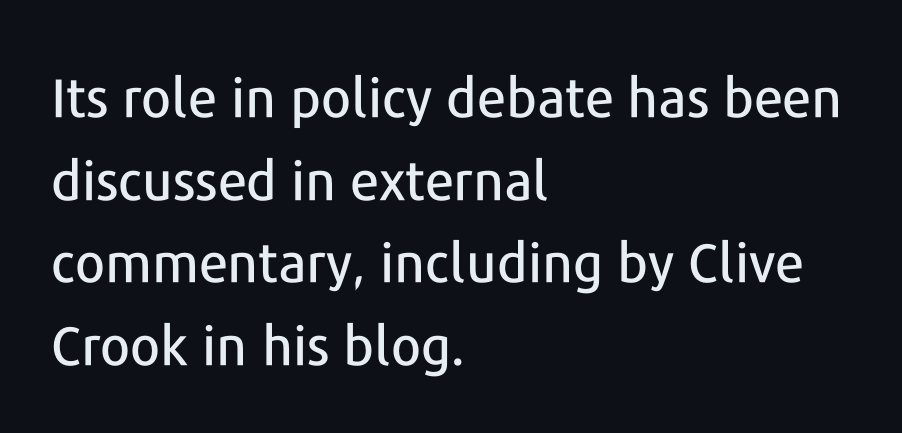
The image shows 54 px sans-serif type, upright; set left-aligned, normal line spacing (1.53x), normal letter spacing, not underlined; low stroke contrast and a medium x-height.
